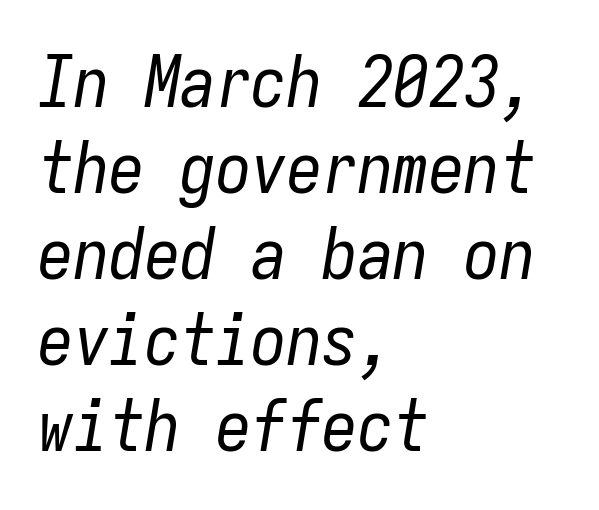
Q: Is the text bold? A: No.
Q: Is the text italic (slanted)? A: Yes, it leans right by about 9 degrees.
Q: Is the text underlined? A: No.
Q: How is the paragraph aligned? A: Left-aligned.
Q: Is the spacing between letters normal or unusually wide? A: Normal.
Q: Width (condensed, normal, or wide)? A: Condensed.
Q: Stroke contrast? A: Low.
Q: x-height? A: Medium.
Q: Monospaced? A: Yes.
